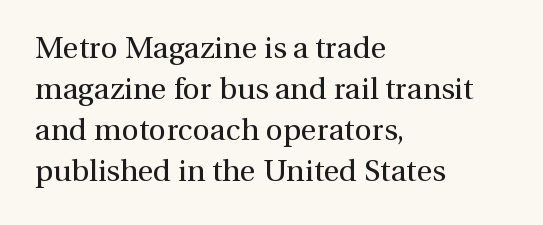
Q: Is the text bold? A: No.
Q: Is the text italic (slanted)? A: No, it is upright.
Q: Is the typeface a serif or a sans-serif typeface? A: Serif.
Q: Is the text underlined? A: No.
Q: How is the paragraph aligned? A: Left-aligned.
Q: Is the spacing between letters normal or unusually wide? A: Normal.
Q: Is the spacing between lines tight, normal or loose? A: Normal.
Q: Width (condensed, normal, or wide)? A: Normal.
Q: x-height? A: Medium.
Q: Monospaced? A: No.
